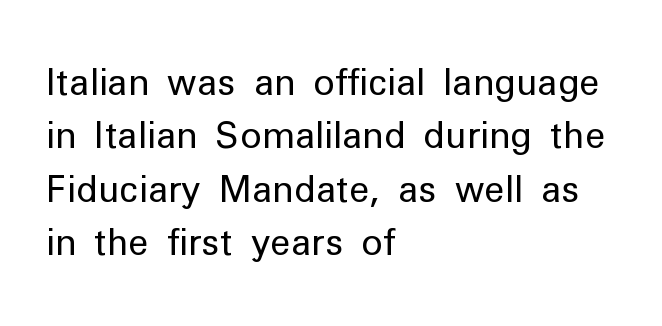
The image shows 36 px regular-weight sans-serif type, upright; set left-aligned, normal line spacing (1.48x), normal letter spacing, not underlined; low stroke contrast and a medium x-height.
